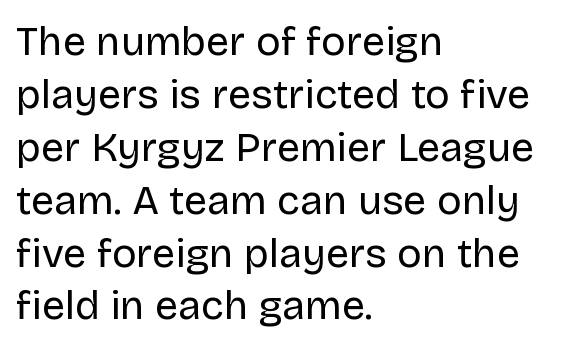
The image shows 41 px regular-weight sans-serif type, upright; set left-aligned, normal line spacing (1.29x), normal letter spacing, not underlined; low stroke contrast and a large x-height.
